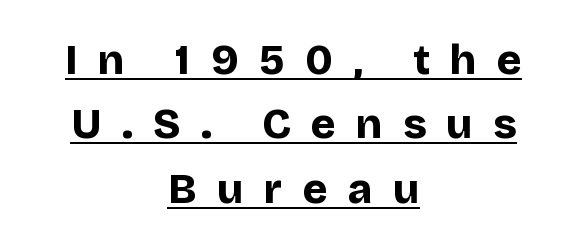
{"serif": "no", "italic": "no", "bold": "yes", "weight": "bold", "width": "normal", "stroke_contrast": "low", "x_height": "large", "monospaced": "no", "underline": "yes", "align": "center", "line_spacing": "normal", "line_spacing_ratio": 1.53, "letter_spacing": "wide", "letter_spacing_em": 0.49, "glyph_px": 42}
